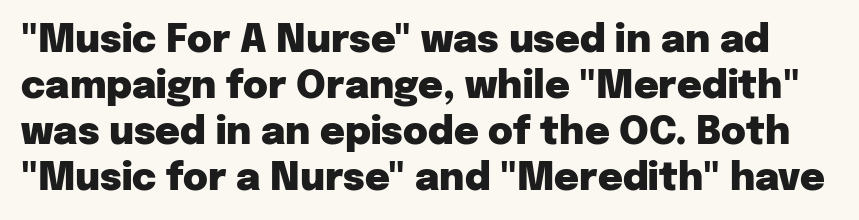
{"serif": "no", "italic": "no", "bold": "yes", "weight": "heavy", "width": "normal", "stroke_contrast": "low", "x_height": "medium", "monospaced": "no", "underline": "no", "line_spacing_ratio": 1.21, "letter_spacing": "normal", "letter_spacing_em": 0.0, "glyph_px": 38}
